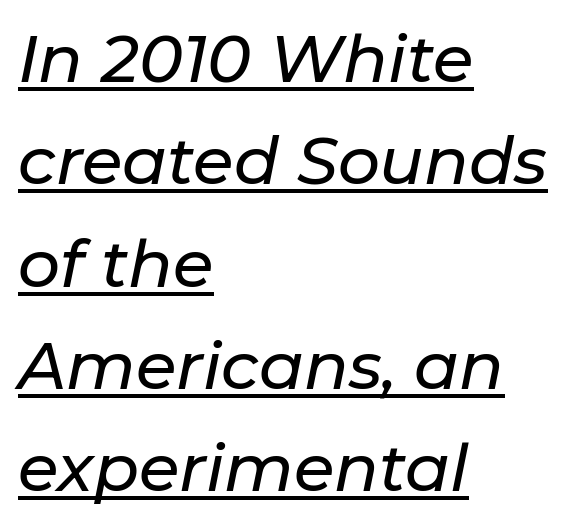
{"italic": "yes", "lean": "right", "slant_degrees": 11, "width": "normal", "stroke_contrast": "low", "x_height": "medium", "monospaced": "no", "underline": "yes", "align": "left", "line_spacing": "normal", "line_spacing_ratio": 1.55, "letter_spacing": "normal", "letter_spacing_em": 0.0, "glyph_px": 66}
